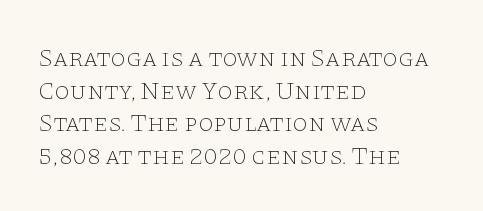
What's the leading like? Ordinary, nothing unusual. The passage shown has conventional tracking throughout. The typography opts for an upright posture over an oblique one. The passage is arranged the way most books set body copy — flush left.
